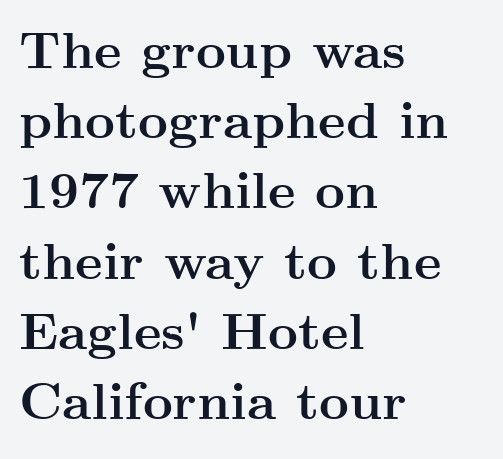
Letter spacing: default. Letters rest on an invisible, unmarked baseline. Honestly, the row spacing looks completely unremarkable. Font category for this specimen: serif. In terms of weight, the rendering is a true, heavy bold.
